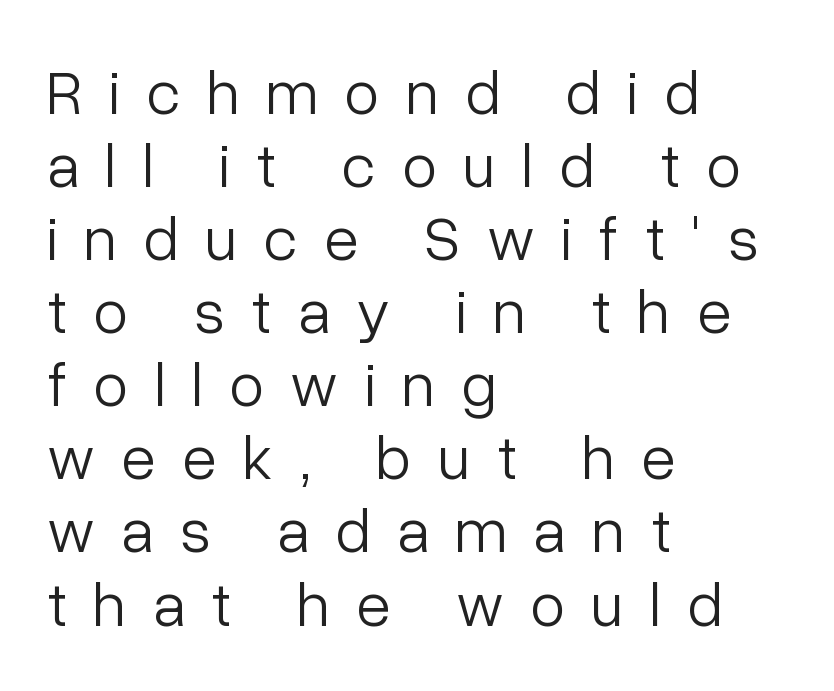
Q: Is the text bold? A: No.
Q: Is the text italic (slanted)? A: No, it is upright.
Q: Is the typeface a serif or a sans-serif typeface? A: Sans-serif.
Q: Is the text underlined? A: No.
Q: How is the paragraph aligned? A: Left-aligned.
Q: Is the spacing between letters normal or unusually wide? A: Unusually wide.
Q: Width (condensed, normal, or wide)? A: Normal.
Q: Stroke contrast? A: Low.
Q: x-height? A: Medium.
Q: Monospaced? A: No.
